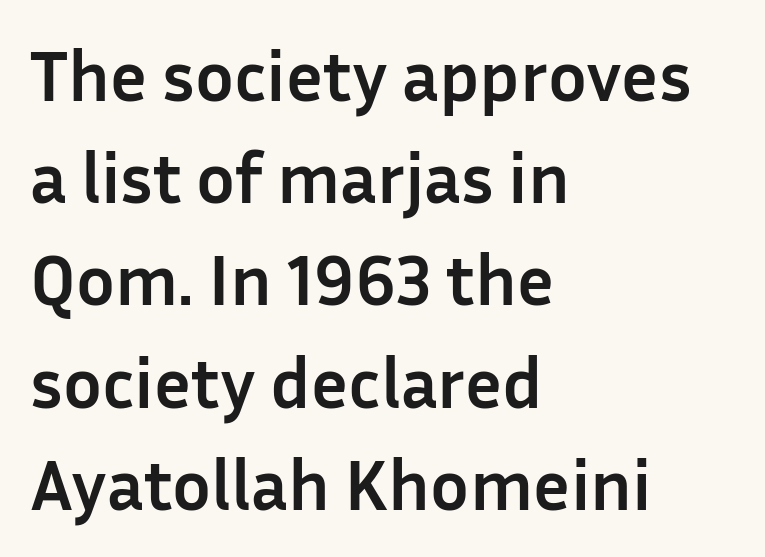
{"serif": "no", "italic": "no", "bold": "yes", "weight": "semibold", "width": "normal", "stroke_contrast": "low", "x_height": "medium", "monospaced": "no", "underline": "no", "align": "left", "line_spacing": "normal", "line_spacing_ratio": 1.42, "letter_spacing": "normal", "letter_spacing_em": 0.0, "glyph_px": 72}
